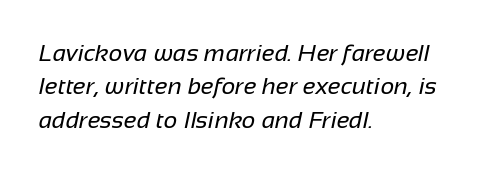
{"bold": "no", "underline": "no", "align": "left", "line_spacing": "normal", "line_spacing_ratio": 1.39, "letter_spacing": "normal", "letter_spacing_em": 0.0, "glyph_px": 24}
